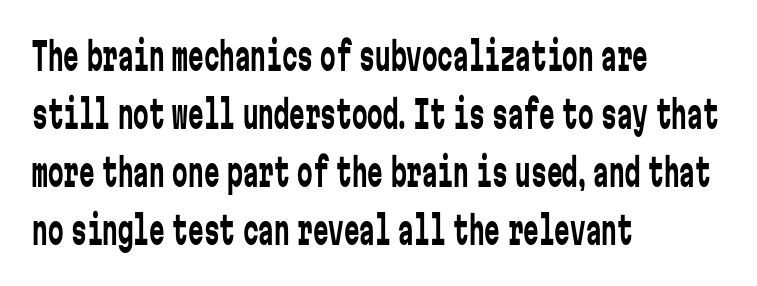
This sample keeps an unexceptional amount of space between lines. The letters carry no serifs — their stems end cleanly without finishing strokes. The foot of each line stays bare and open. Do the letters lean? They stand straight.
